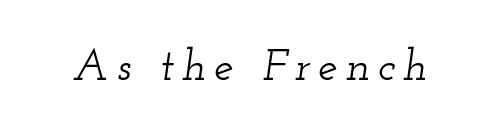
{"serif": "yes", "italic": "yes", "lean": "right", "slant_degrees": 12, "width": "wide", "stroke_contrast": "low", "x_height": "small", "monospaced": "no", "underline": "no", "glyph_px": 44}
